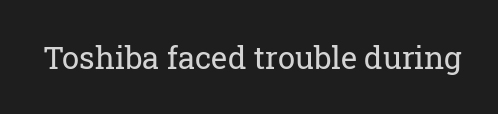
{"serif": "yes", "italic": "no", "bold": "no", "weight": "regular", "width": "normal", "stroke_contrast": "low", "x_height": "medium", "monospaced": "no", "underline": "no", "letter_spacing": "normal", "letter_spacing_em": 0.0, "glyph_px": 31}
